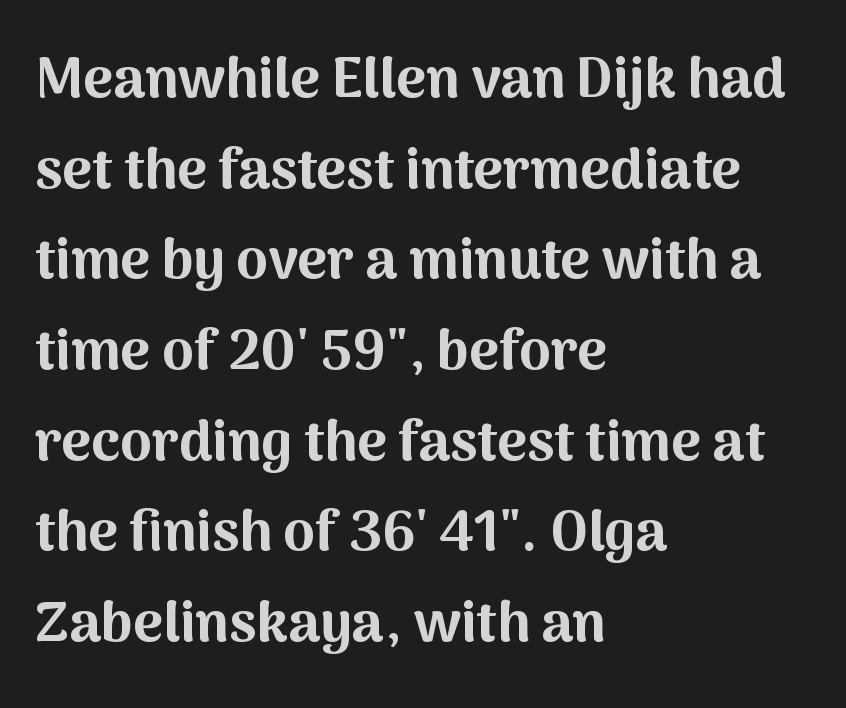
Q: Is the text bold? A: Yes.
Q: Is the text italic (slanted)? A: No, it is upright.
Q: Is the typeface a serif or a sans-serif typeface? A: Sans-serif.
Q: Is the text underlined? A: No.
Q: How is the paragraph aligned? A: Left-aligned.
Q: Is the spacing between letters normal or unusually wide? A: Normal.
Q: Is the spacing between lines tight, normal or loose? A: Normal.
Q: Width (condensed, normal, or wide)? A: Normal.
Q: Stroke contrast? A: Medium.
Q: x-height? A: Medium.
Q: Monospaced? A: No.
